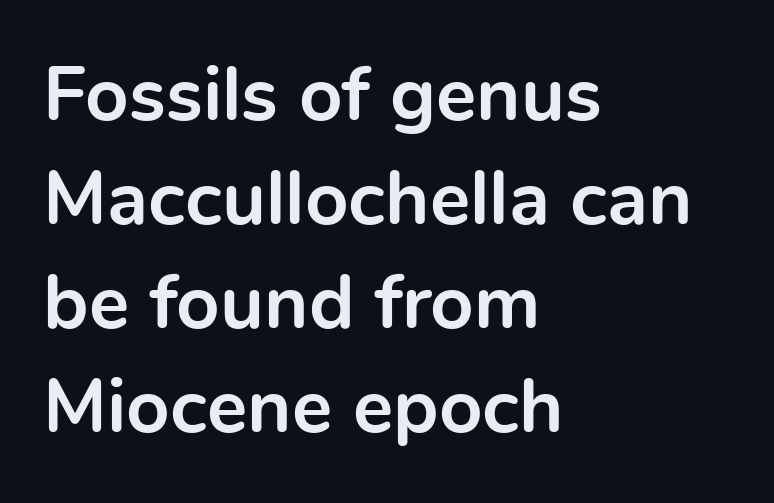
{"serif": "no", "italic": "no", "bold": "yes", "weight": "bold", "width": "normal", "x_height": "medium", "monospaced": "no", "underline": "no", "align": "left", "line_spacing": "normal", "line_spacing_ratio": 1.37, "letter_spacing": "normal", "letter_spacing_em": 0.0, "glyph_px": 76}
